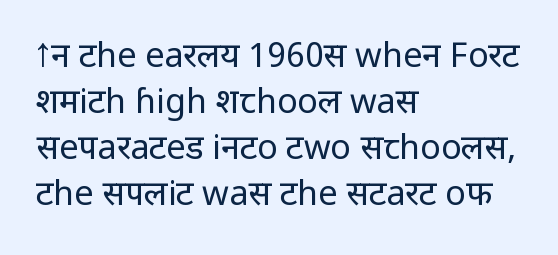
The image shows 34 px regular-weight sans-serif type, upright; set left-aligned, normal line spacing (1.35x), normal letter spacing, not underlined; low stroke contrast and a medium x-height.
